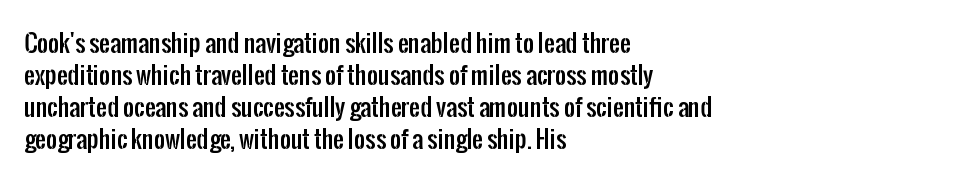
The image shows 24 px text type, upright; set left-aligned, normal line spacing (1.33x), normal letter spacing, not underlined.
